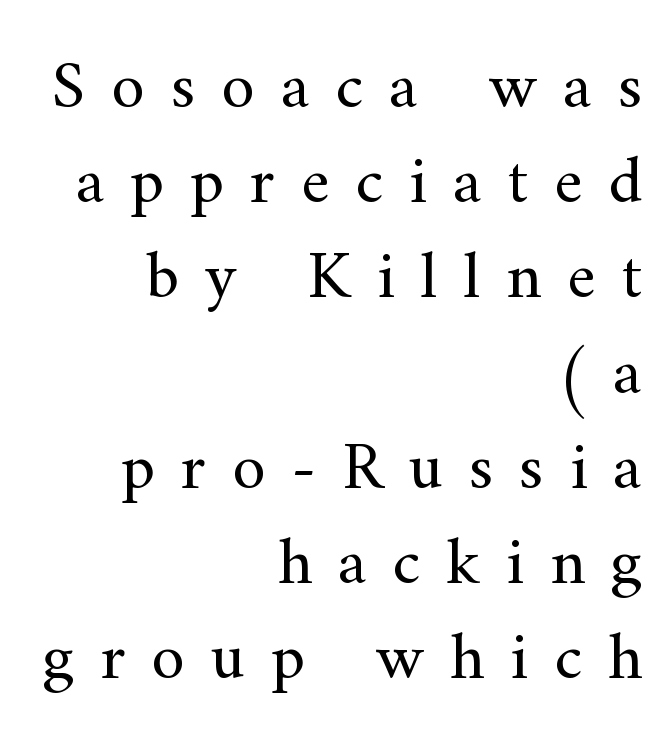
Q: Is the text bold? A: No.
Q: Is the text italic (slanted)? A: No, it is upright.
Q: Is the typeface a serif or a sans-serif typeface? A: Serif.
Q: Is the text underlined? A: No.
Q: How is the paragraph aligned? A: Right-aligned.
Q: Is the spacing between letters normal or unusually wide? A: Unusually wide.
Q: Is the spacing between lines tight, normal or loose? A: Normal.
Q: Width (condensed, normal, or wide)? A: Normal.
Q: Stroke contrast? A: Medium.
Q: x-height? A: Small.
Q: Monospaced? A: No.
